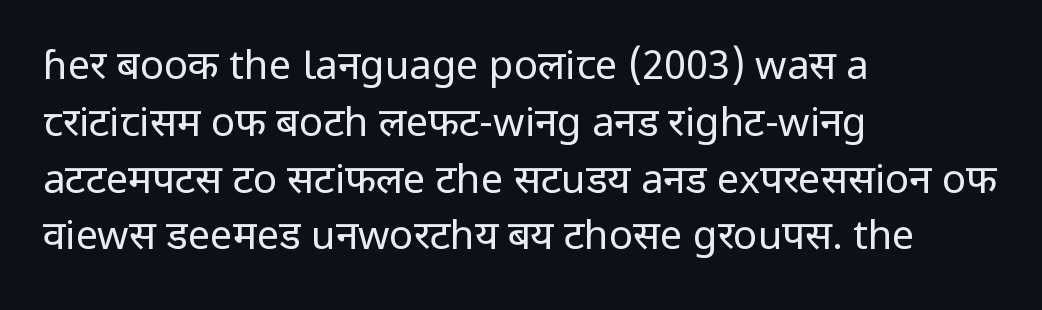
Q: Is the text bold? A: No.
Q: Is the text italic (slanted)? A: No, it is upright.
Q: Is the typeface a serif or a sans-serif typeface? A: Sans-serif.
Q: Is the text underlined? A: No.
Q: How is the paragraph aligned? A: Left-aligned.
Q: Is the spacing between letters normal or unusually wide? A: Normal.
Q: Is the spacing between lines tight, normal or loose? A: Normal.
Q: Width (condensed, normal, or wide)? A: Normal.
Q: Stroke contrast? A: Low.
Q: x-height? A: Medium.
Q: Monospaced? A: No.
